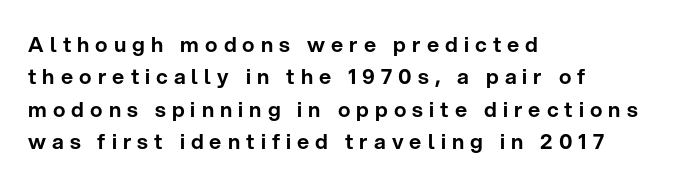
Posture: upright roman. The leading is moderate, giving the passage an even texture. Students, note that the glyphs here are deliberately spaced far apart. The foot of each line stays bare and open. The lines in this sample share a left origin and differ only in where they stop.
